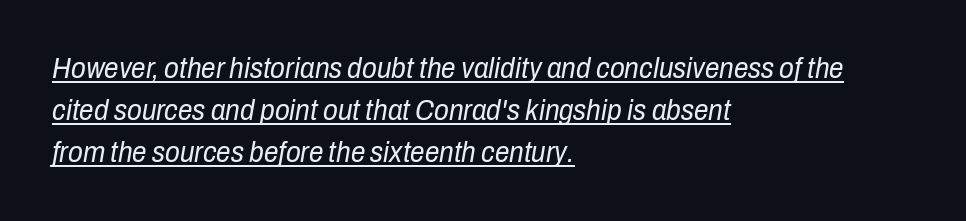
A typesetter would call this leading conventional body-copy spacing. Glyph-to-glyph distance matches everyday printed text. Each stroke keeps to a modest, everyday thickness or less. There's an unmistakable incline to the writing here. Visually the block forms a straight wall on the left and a jagged coastline on the right.
